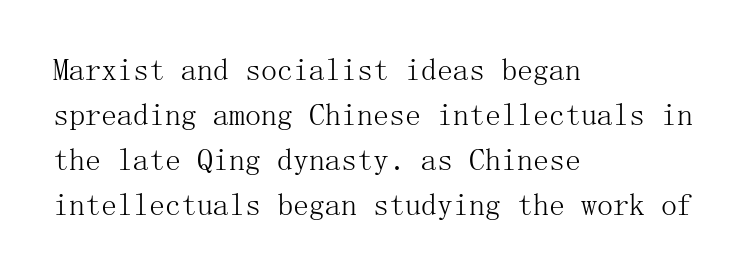
Whoever set this chose a conventional vertical rhythm. Line beginnings align vertically; line endings do not. Characters follow at the spacing the type designer built in. The weight tops out at a normal text grade. Yep, those are serifs on the letters.
